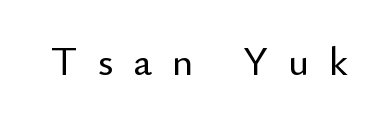
Short note: letters widely spaced. Nope, no serifs anywhere on these letters. Underlining? Definitely not there. These lines are rendered in a variable-pitch font. Rendered with straight, roman letterforms.
